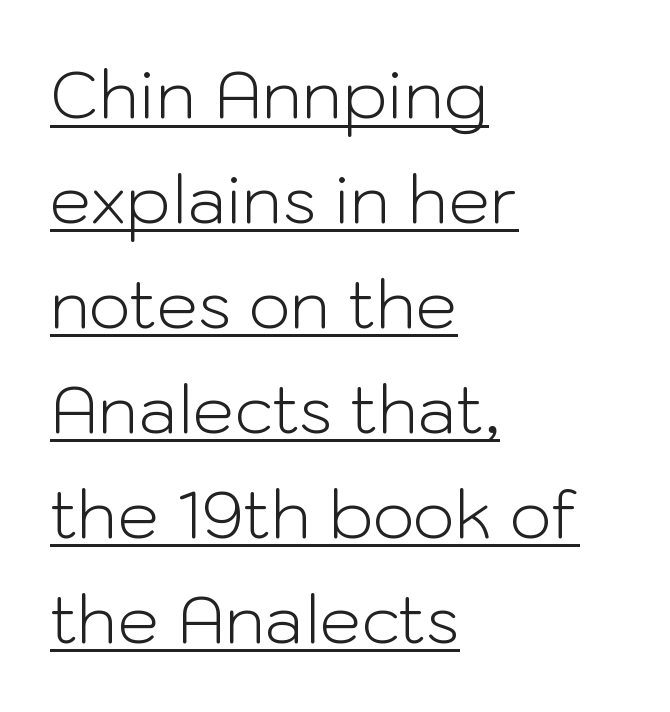
The passage shown is typed in a proportional face where columns would drift. Nope, not italic — everything's standing straight. The face used here appears with an underline applied. Does extra space separate the letters? No, they use regular spacing. Reading down the column, the eye jumps a familiar distance to each next line. Each letter's strokes conclude bluntly, with no projecting serifs.
